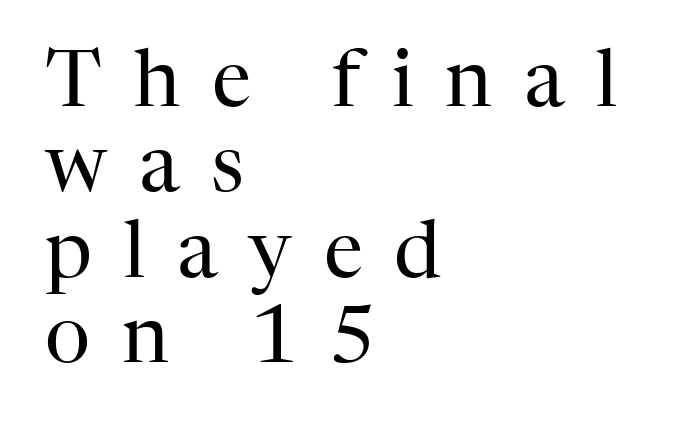
{"serif": "yes", "italic": "no", "bold": "no", "weight": "regular", "width": "normal", "stroke_contrast": "high", "x_height": "medium", "monospaced": "no", "underline": "no", "align": "left", "line_spacing": "tight", "line_spacing_ratio": 1.08, "letter_spacing": "wide", "letter_spacing_em": 0.4, "glyph_px": 79}
